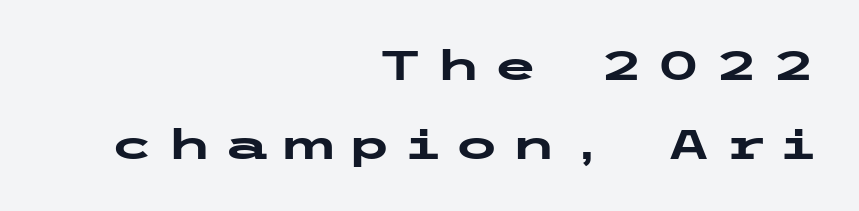
The image shows 41 px heavy, wide sans-serif type, upright; set right-aligned, loose line spacing (1.93x), unusually wide letter spacing (+0.3 em), not underlined; low stroke contrast and a medium x-height.
